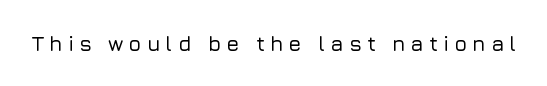
Q: Is the text italic (slanted)? A: No, it is upright.
Q: Is the text underlined? A: No.
Q: Is the spacing between letters normal or unusually wide? A: Unusually wide.
